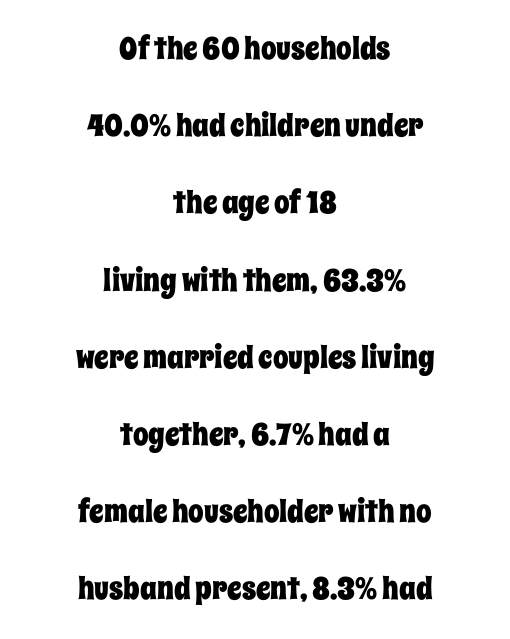
The image shows 31 px condensed type, upright; set centered, loose line spacing (2.49x), normal letter spacing, not underlined; low stroke contrast and a large x-height.
